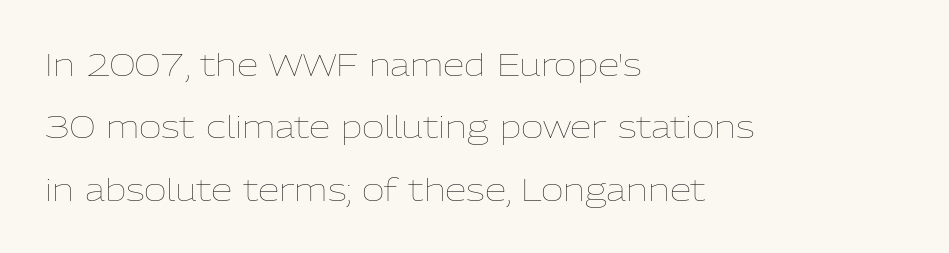
Ink coverage per letter is moderate at most. These lines are set flush left with a ragged right edge. Note the varied advance widths — an 'i' is clearly narrower than an 'm'. Do the letters lean? They stand straight. Anything drawn beneath the words? Only blank space.
